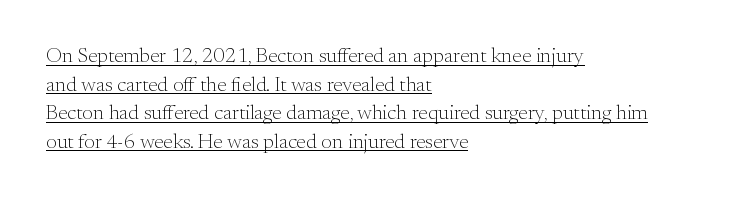
Q: Is the text bold? A: No.
Q: Is the text italic (slanted)? A: No, it is upright.
Q: Is the text underlined? A: Yes.
Q: How is the paragraph aligned? A: Left-aligned.
Q: Is the spacing between letters normal or unusually wide? A: Normal.
Q: Is the spacing between lines tight, normal or loose? A: Normal.
